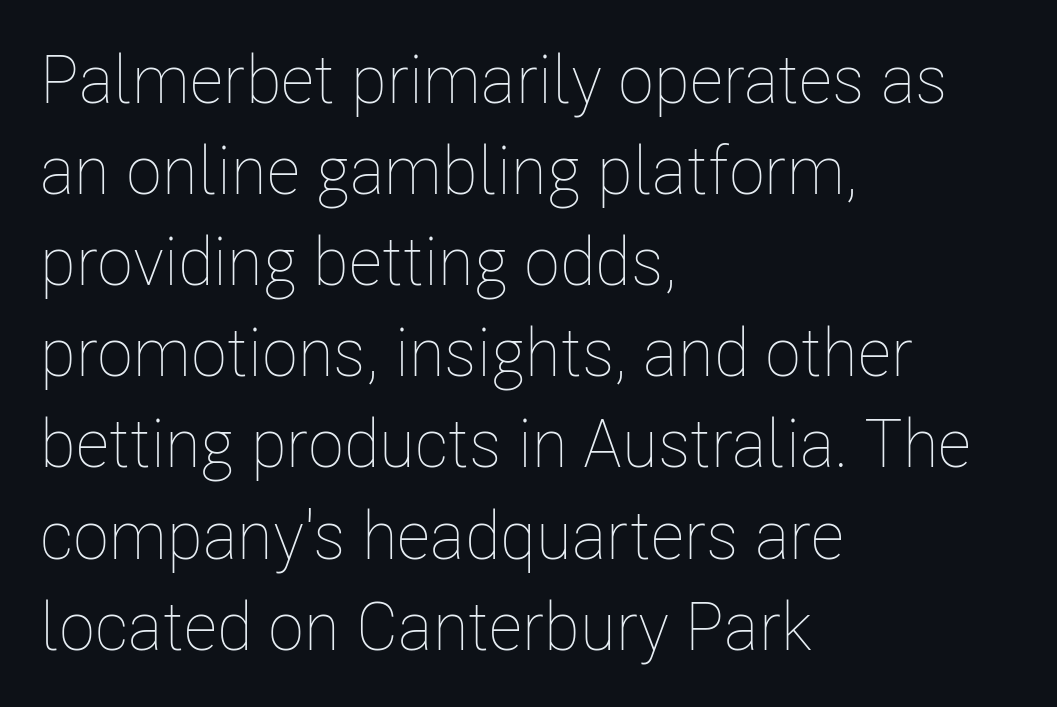
The image shows 67 px thin, condensed type, upright; set left-aligned, normal line spacing (1.36x), normal letter spacing, not underlined; low stroke contrast and a medium x-height.
